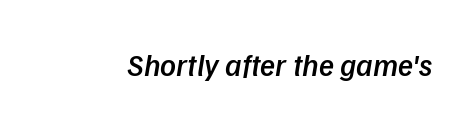
Is this a fixed-width face? No — the glyphs have proportional, varying widths. The letters sit at their default tracking, neither squeezed nor spread. Typesetter's note: demi weight, one step under bold. Underlining? Definitely not there. Serifs: no, the terminals of the letterforms are clean.
